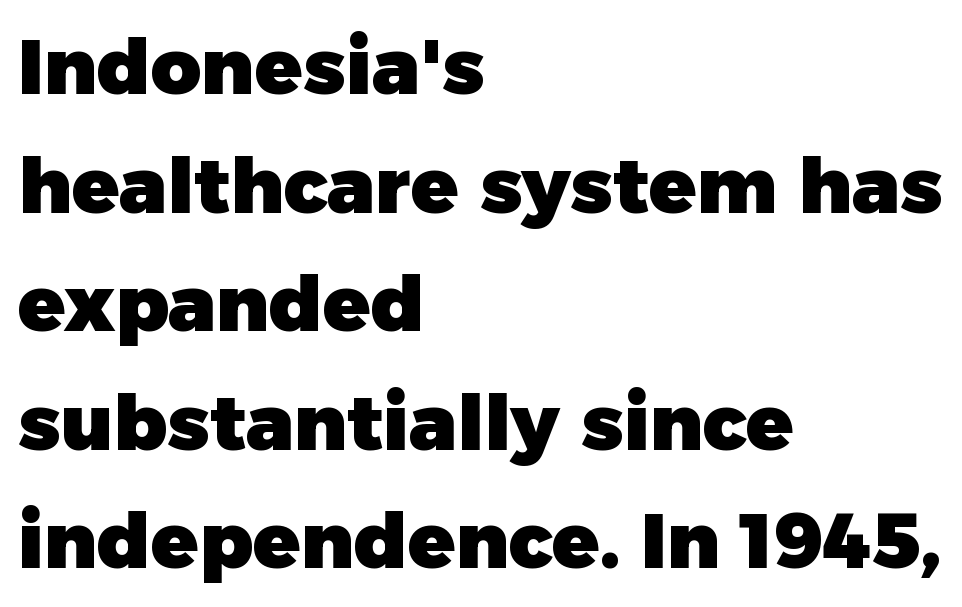
Q: Is the text bold? A: Yes.
Q: Is the text italic (slanted)? A: No, it is upright.
Q: Is the typeface a serif or a sans-serif typeface? A: Sans-serif.
Q: Is the text underlined? A: No.
Q: How is the paragraph aligned? A: Left-aligned.
Q: Is the spacing between letters normal or unusually wide? A: Normal.
Q: Is the spacing between lines tight, normal or loose? A: Normal.
Q: Width (condensed, normal, or wide)? A: Normal.
Q: Stroke contrast? A: Low.
Q: x-height? A: Medium.
Q: Monospaced? A: No.
